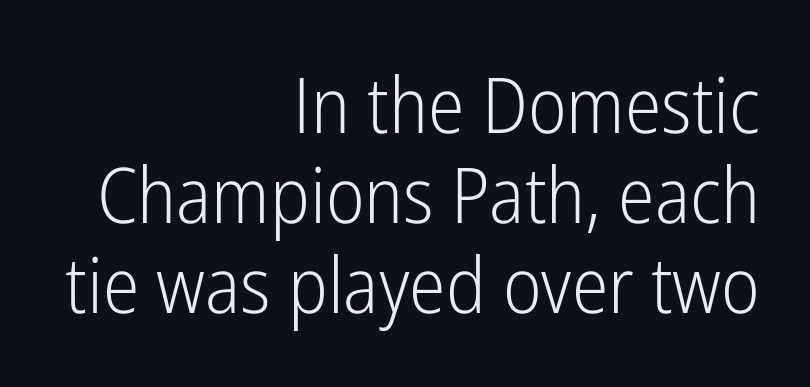
{"serif": "no", "italic": "no", "bold": "no", "weight": "light", "width": "condensed", "stroke_contrast": "low", "x_height": "medium", "monospaced": "no", "underline": "no", "align": "right", "line_spacing_ratio": 1.17, "letter_spacing": "normal", "letter_spacing_em": 0.0, "glyph_px": 77}
